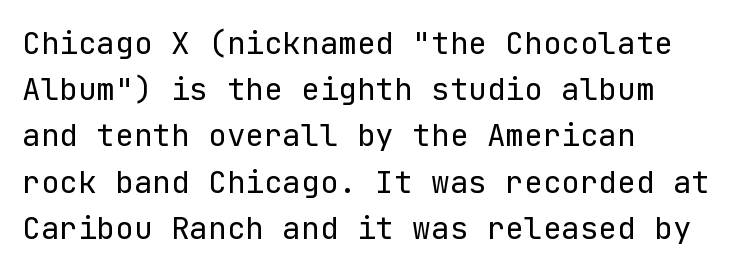
Italic: no, the glyphs are upright roman. The string is rendered with underlining switched off. Casual observation: everything's shoved over to the left. Counters stay open thanks to moderate or lighter strokes. Font category for this specimen: sans-serif.
